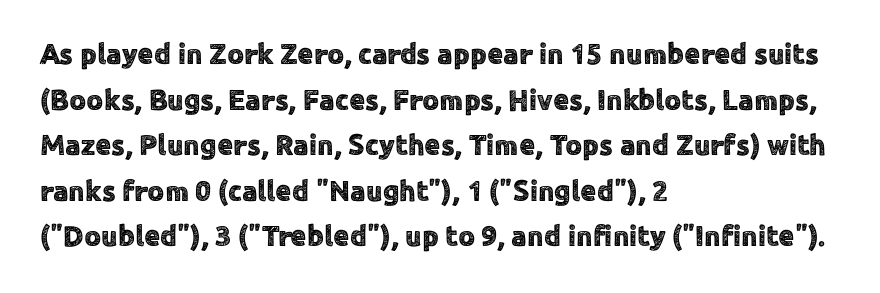
Every character sits straight up, as roman type does. This sample keeps an unexceptional amount of space between lines. The rendering keeps characters at their native spacing. These lines are rendered in a variable-pitch font. The face used here is a sans, in the tradition of grotesques and geometrics. These lines stack with their left ends in a neat column.
